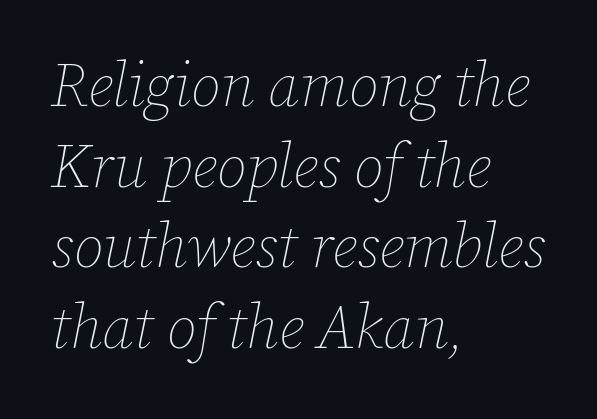
Q: Is the text bold? A: No.
Q: Is the text italic (slanted)? A: Yes, it leans right by about 12 degrees.
Q: Is the text underlined? A: No.
Q: How is the paragraph aligned? A: Left-aligned.
Q: Is the spacing between letters normal or unusually wide? A: Normal.
Q: Is the spacing between lines tight, normal or loose? A: Normal.
Q: Width (condensed, normal, or wide)? A: Normal.
Q: Stroke contrast? A: Low.
Q: x-height? A: Medium.
Q: Monospaced? A: No.
